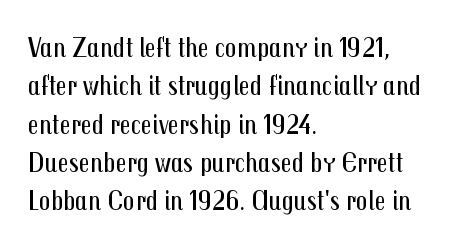
The image shows 29 px regular-weight, condensed sans-serif type, upright; set left-aligned, normal line spacing (1.32x), normal letter spacing, not underlined; medium stroke contrast and a medium x-height.
